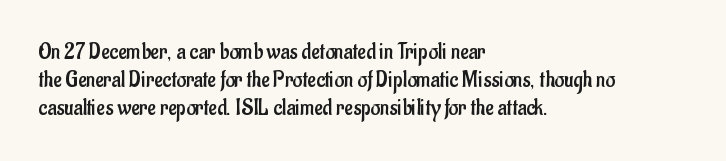
The image shows 23 px text type, upright; set left-aligned, line spacing 1.21x, normal letter spacing, not underlined.
